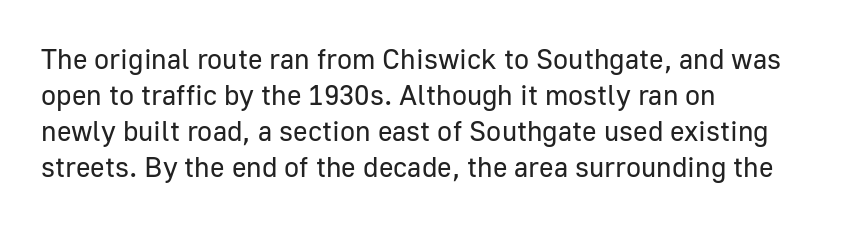
{"serif": "no", "italic": "no", "bold": "no", "weight": "regular", "width": "normal", "stroke_contrast": "low", "x_height": "medium", "monospaced": "no", "underline": "no", "align": "left", "line_spacing": "normal", "line_spacing_ratio": 1.28, "letter_spacing": "normal", "letter_spacing_em": 0.0, "glyph_px": 28}
